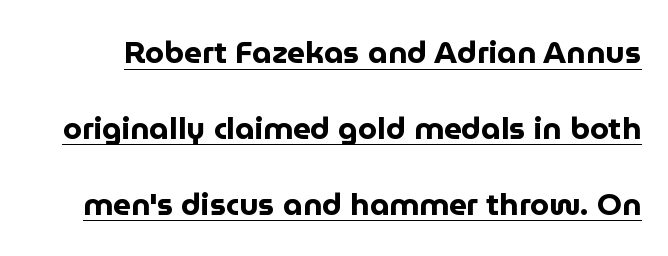
{"serif": "no", "italic": "no", "bold": "yes", "weight": "bold", "width": "normal", "stroke_contrast": "low", "x_height": "medium", "monospaced": "no", "underline": "yes", "line_spacing": "loose", "line_spacing_ratio": 2.45, "letter_spacing": "normal", "letter_spacing_em": 0.0, "glyph_px": 31}
